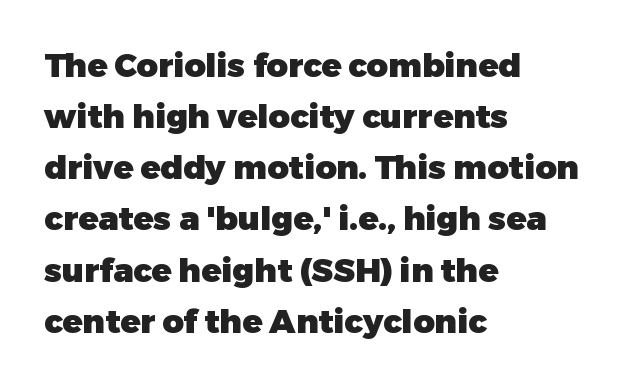
Is this a sans? Yes — the strokes have no serifs. Leftover space on each line is placed entirely after the last word. This rendering leaves character spacing at its baseline value. Baseline-to-baseline distance is the conventional proportion of letter height.
